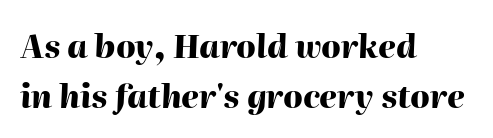
{"italic": "yes", "lean": "right", "slant_degrees": 2, "bold": "yes", "weight": "heavy", "width": "normal", "stroke_contrast": "high", "x_height": "medium", "monospaced": "no", "underline": "no", "align": "left", "line_spacing": "normal", "line_spacing_ratio": 1.56, "letter_spacing": "normal", "letter_spacing_em": 0.0, "glyph_px": 32}
